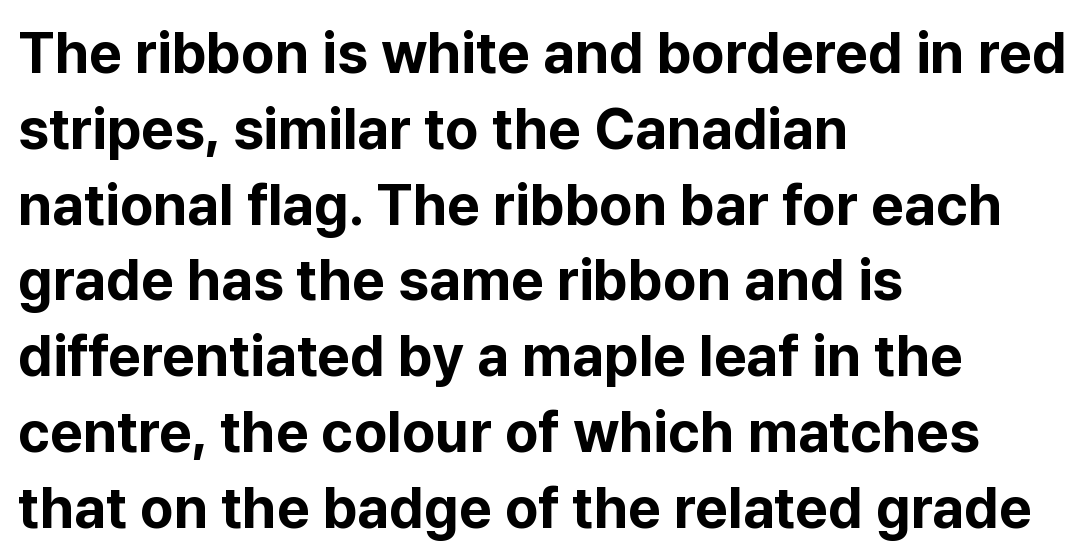
{"serif": "no", "italic": "no", "bold": "yes", "weight": "bold", "width": "normal", "stroke_contrast": "low", "x_height": "medium", "monospaced": "no", "underline": "no", "align": "left", "line_spacing": "normal", "line_spacing_ratio": 1.33, "letter_spacing": "normal", "letter_spacing_em": 0.0, "glyph_px": 57}
